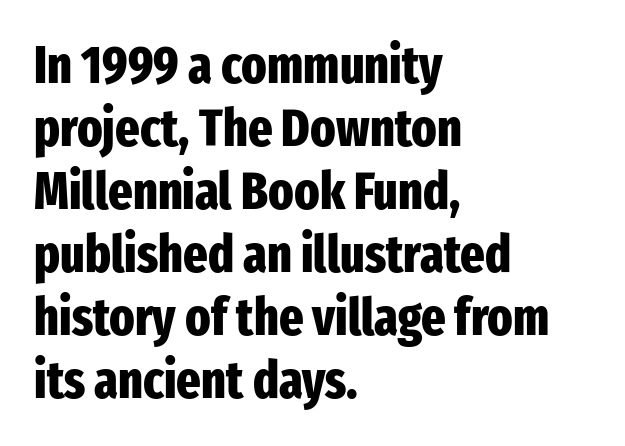
The image shows 52 px heavy, condensed sans-serif type, upright; set left-aligned, line spacing 1.21x, normal letter spacing, not underlined; low stroke contrast and a medium x-height.
